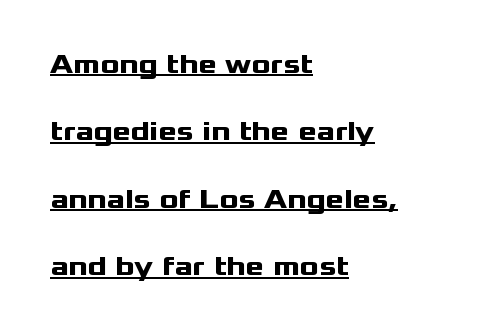
The image shows 28 px heavy, wide sans-serif type, upright; set left-aligned, loose line spacing (2.41x), normal letter spacing, underlined; medium stroke contrast and a medium x-height.
